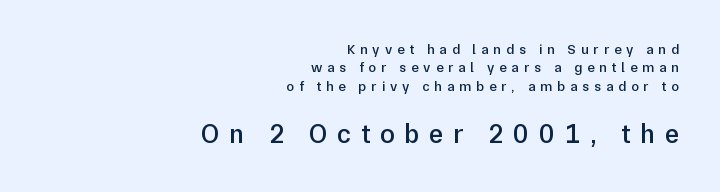
The image shows 27 px text type, upright; set right-aligned, normal line spacing (1.32x), unusually wide letter spacing (+0.35 em), not underlined; the second (bottom) block is 1.93x larger.
